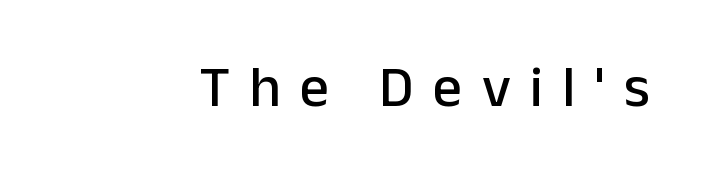
Q: Is the text italic (slanted)? A: No, it is upright.
Q: Is the typeface a serif or a sans-serif typeface? A: Sans-serif.
Q: Is the text underlined? A: No.
Q: Is the spacing between letters normal or unusually wide? A: Unusually wide.
Q: Width (condensed, normal, or wide)? A: Normal.
Q: Stroke contrast? A: Low.
Q: x-height? A: Medium.
Q: Monospaced? A: No.
